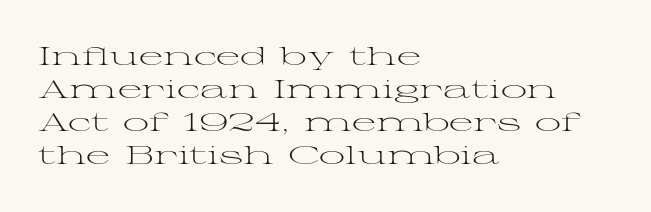
When letters stand straight like this, we call the style roman or upright. These lines sit exactly where default settings would place them. Students, note that the glyphs here touch the page at normal intervals. The passage shown is not bold in any degree. In CSS terms this would be text-align: left. Underlining? Definitely not there.
